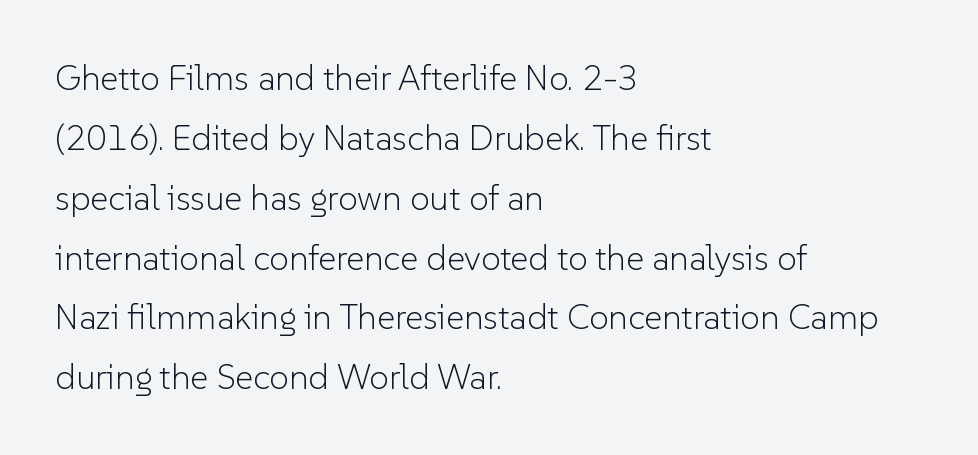
Q: Is the text bold? A: No.
Q: Is the text italic (slanted)? A: No, it is upright.
Q: Is the typeface a serif or a sans-serif typeface? A: Sans-serif.
Q: Is the text underlined? A: No.
Q: How is the paragraph aligned? A: Left-aligned.
Q: Is the spacing between letters normal or unusually wide? A: Normal.
Q: Width (condensed, normal, or wide)? A: Normal.
Q: Stroke contrast? A: Low.
Q: x-height? A: Medium.
Q: Monospaced? A: No.
